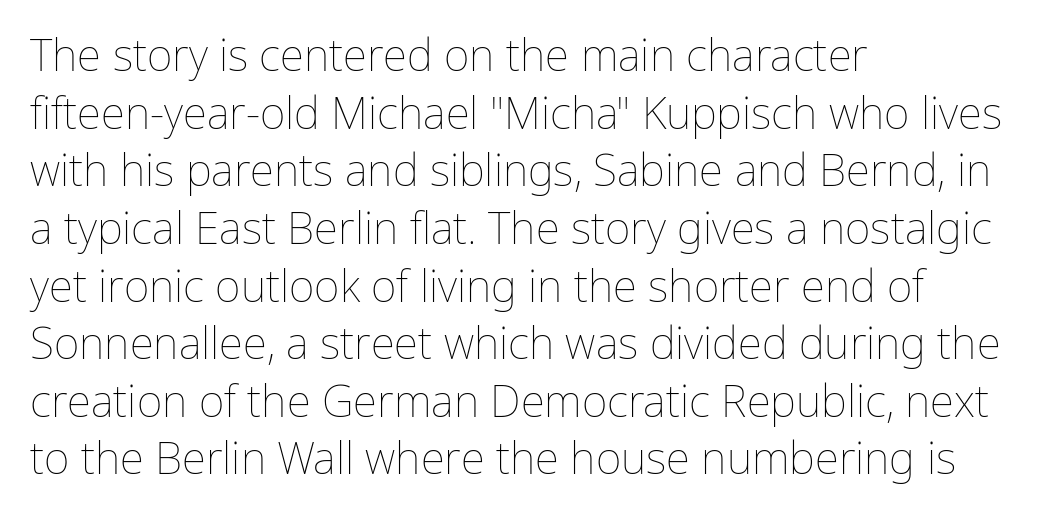
{"italic": "no", "bold": "no", "weight": "thin", "width": "normal", "stroke_contrast": "low", "x_height": "medium", "monospaced": "no", "underline": "no", "align": "left", "line_spacing": "normal", "line_spacing_ratio": 1.31, "letter_spacing": "normal", "letter_spacing_em": 0.0, "glyph_px": 44}
